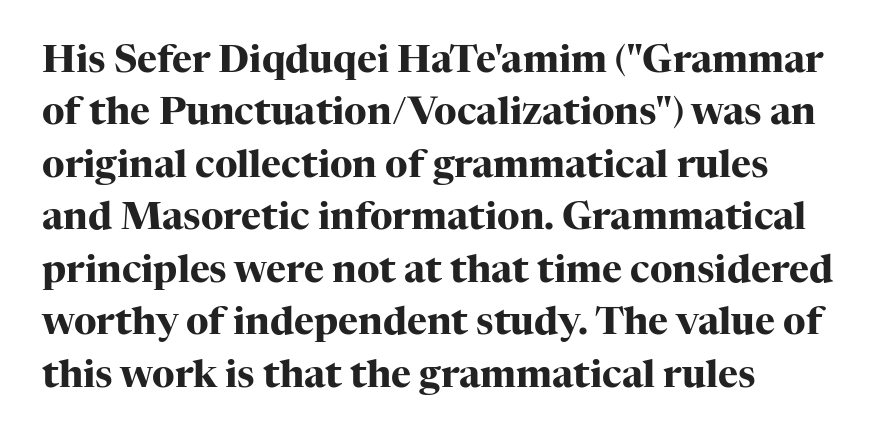
{"serif": "yes", "italic": "no", "bold": "yes", "weight": "heavy", "width": "normal", "stroke_contrast": "high", "x_height": "medium", "monospaced": "no", "underline": "no", "align": "left", "line_spacing": "normal", "line_spacing_ratio": 1.38, "letter_spacing": "normal", "letter_spacing_em": 0.0, "glyph_px": 38}
